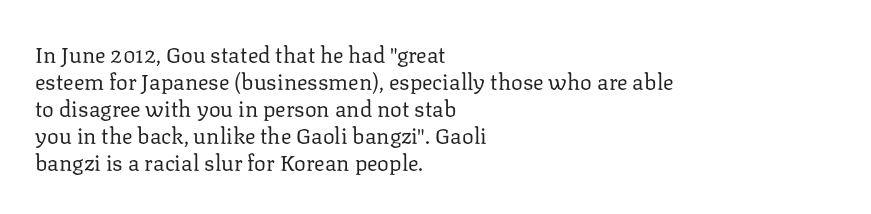
Beneath every word, the page is bare. The lettering holds an erect, upright posture throughout. Caption: face not bold, strokes unweighted. The gaps between neighbouring characters are ordinary and unremarkable.
